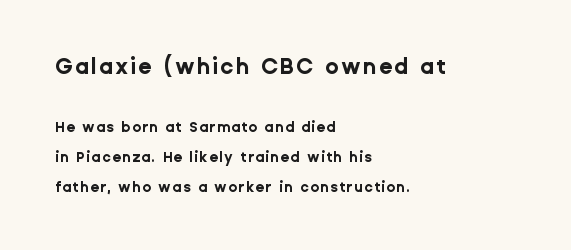
Q: Is the text bold? A: Yes.
Q: Is the text italic (slanted)? A: No, it is upright.
Q: Is the text underlined? A: No.
Q: How is the paragraph aligned? A: Left-aligned.
Q: Is the spacing between lines tight, normal or loose? A: Loose.
Q: Which block of text is set in a larger size, the first (top) or the second (bottom)? A: The first (top) one.
